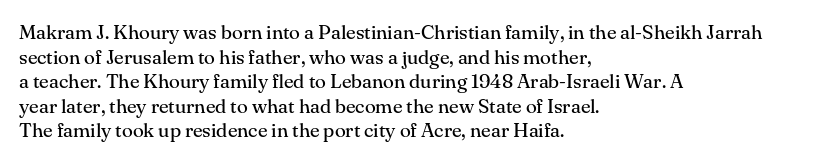
Q: Is the text bold? A: No.
Q: Is the text italic (slanted)? A: No, it is upright.
Q: Is the text underlined? A: No.
Q: How is the paragraph aligned? A: Left-aligned.
Q: Is the spacing between letters normal or unusually wide? A: Normal.
